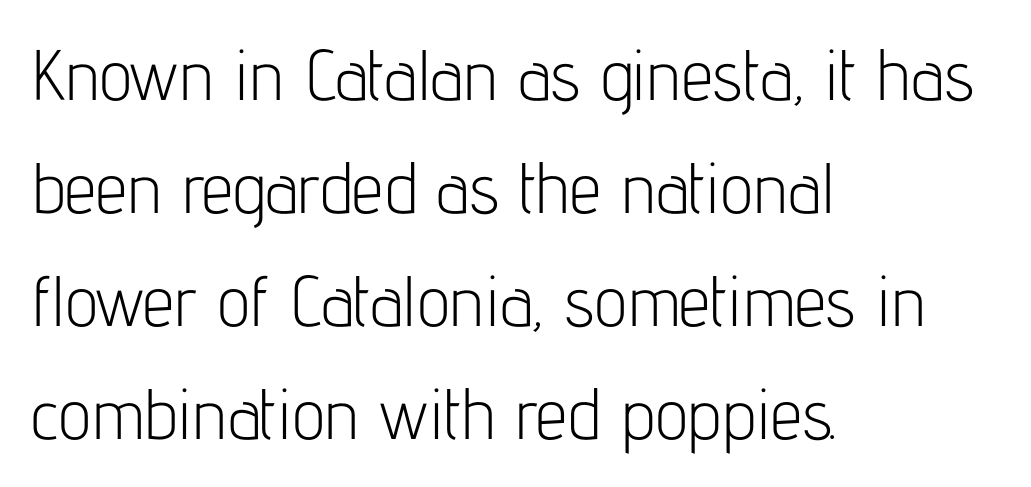
The image shows 71 px light, condensed sans-serif type, upright; set left-aligned, normal line spacing (1.59x), normal letter spacing, not underlined; low stroke contrast and a medium x-height.
